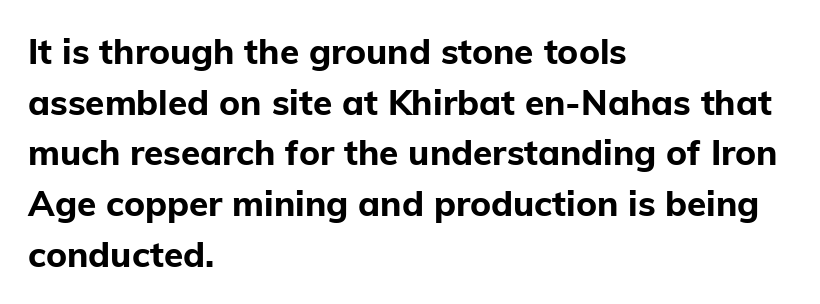
The image shows 35 px bold sans-serif type, upright; set left-aligned, normal line spacing (1.45x), normal letter spacing, not underlined; low stroke contrast and a medium x-height.
